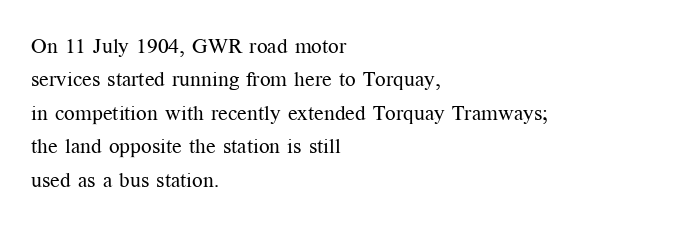
The image shows 21 px text type, upright; set left-aligned, normal line spacing (1.59x), normal letter spacing, not underlined.
